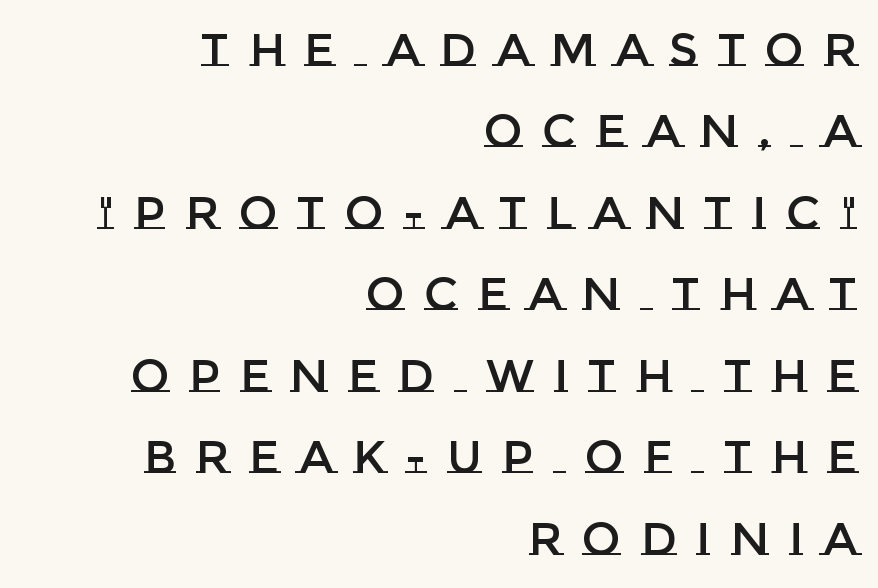
The image shows 46 px text type, upright; set right-aligned, line spacing 1.77x, unusually wide letter spacing (+0.43 em), not underlined; low stroke contrast and a large x-height.
